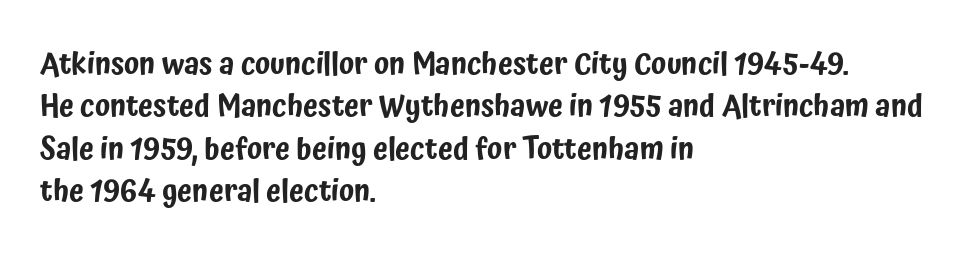
Nobody drew a line under any word here. These lines keep a tight, regular rhythm from letter to letter. Varying glyph widths throughout — classic text-font behaviour. The letters stand upright; this is a roman face. Caption: multi-line text, flush left, ragged right. Leading matches the norm, producing a regular column.
